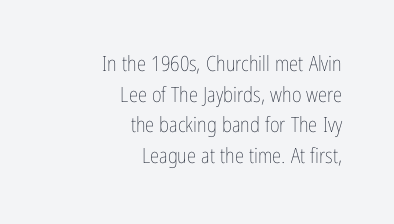
{"italic": "no", "bold": "no", "underline": "no", "align": "right", "line_spacing": "normal", "line_spacing_ratio": 1.46, "letter_spacing": "normal", "letter_spacing_em": 0.0, "glyph_px": 21}
